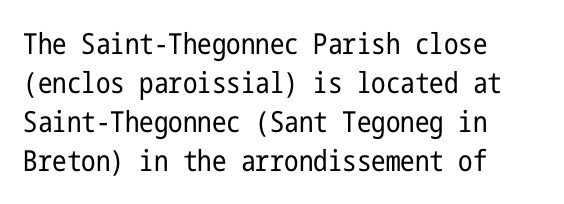
Q: Is the text bold? A: No.
Q: Is the text italic (slanted)? A: No, it is upright.
Q: Is the typeface a serif or a sans-serif typeface? A: Sans-serif.
Q: Is the text underlined? A: No.
Q: How is the paragraph aligned? A: Left-aligned.
Q: Is the spacing between letters normal or unusually wide? A: Normal.
Q: Is the spacing between lines tight, normal or loose? A: Normal.
Q: Width (condensed, normal, or wide)? A: Condensed.
Q: Stroke contrast? A: Low.
Q: x-height? A: Medium.
